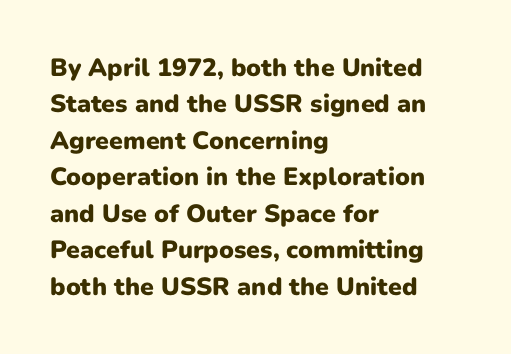
Q: Is the text bold? A: Yes.
Q: Is the text italic (slanted)? A: No, it is upright.
Q: Is the text underlined? A: No.
Q: How is the paragraph aligned? A: Left-aligned.
Q: Is the spacing between letters normal or unusually wide? A: Normal.
Q: Is the spacing between lines tight, normal or loose? A: Normal.
